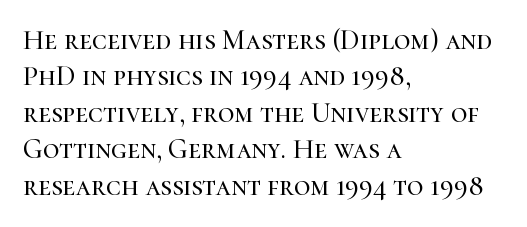
Casual observation: everything's shoved over to the left. A typesetter would call this proportional, since set widths differ per character. These lines keep a tight, regular rhythm from letter to letter. The face used here is seriffed, in the tradition of book romans.
